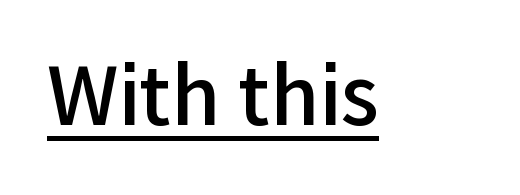
Firm but not heavy-handed strokes: this text is semibold. Students, note that the glyphs here touch the page at normal intervals. Stroke terminals: plain, sans-serif. This is the regular roman posture of the typeface.
